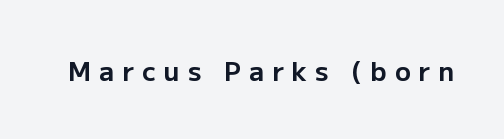
Q: Is the text bold? A: Yes.
Q: Is the text italic (slanted)? A: No, it is upright.
Q: Is the text underlined? A: No.
Q: Is the spacing between letters normal or unusually wide? A: Unusually wide.
